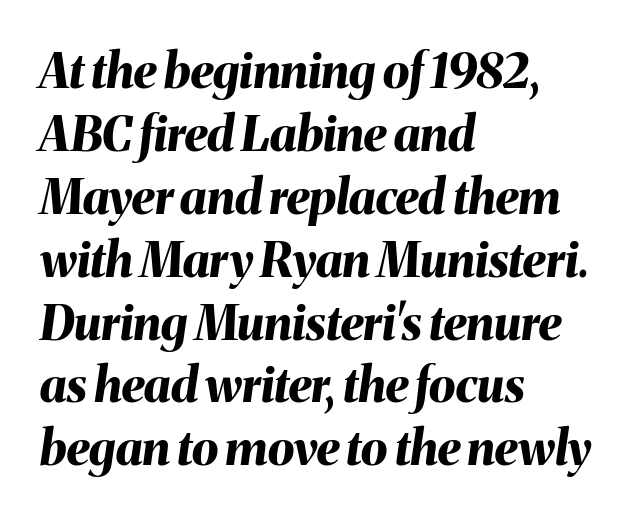
Q: Is the text bold? A: Yes.
Q: Is the text italic (slanted)? A: Yes, it leans right by about 8 degrees.
Q: Is the text underlined? A: No.
Q: How is the paragraph aligned? A: Left-aligned.
Q: Is the spacing between letters normal or unusually wide? A: Normal.
Q: Is the spacing between lines tight, normal or loose? A: Normal.
Q: Width (condensed, normal, or wide)? A: Normal.
Q: Stroke contrast? A: Medium.
Q: x-height? A: Medium.
Q: Monospaced? A: No.
